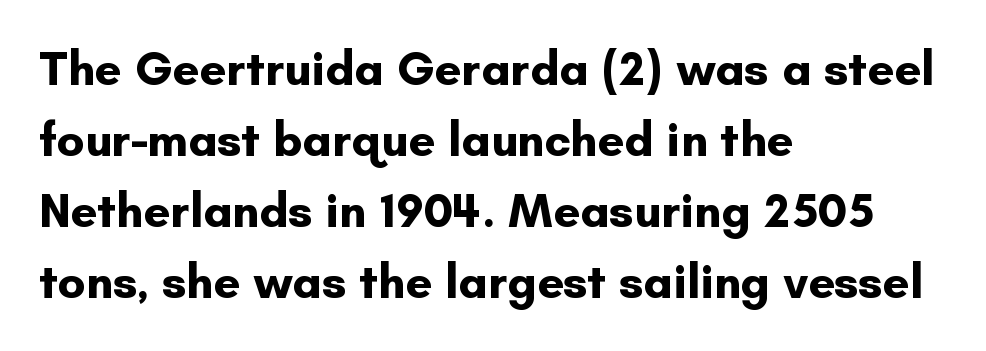
{"serif": "no", "italic": "no", "bold": "yes", "weight": "bold", "width": "normal", "stroke_contrast": "low", "x_height": "small", "monospaced": "no", "underline": "no", "align": "left", "line_spacing": "normal", "line_spacing_ratio": 1.48, "letter_spacing": "normal", "letter_spacing_em": 0.0, "glyph_px": 48}
